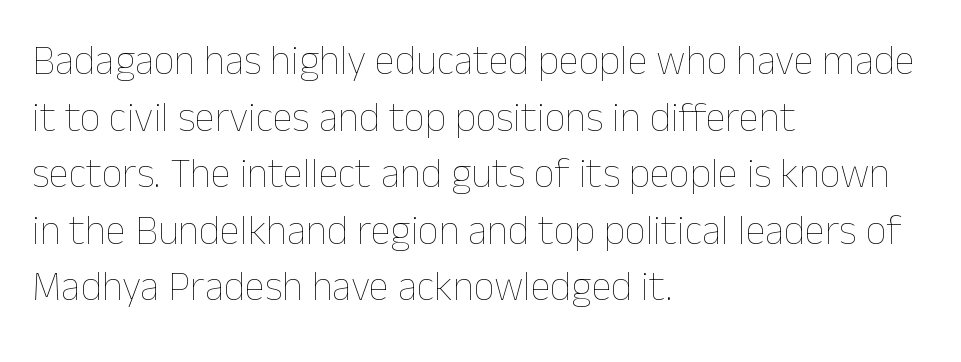
Q: Is the text bold? A: No.
Q: Is the text italic (slanted)? A: No, it is upright.
Q: Is the text underlined? A: No.
Q: How is the paragraph aligned? A: Left-aligned.
Q: Is the spacing between letters normal or unusually wide? A: Normal.
Q: Is the spacing between lines tight, normal or loose? A: Normal.
Q: Width (condensed, normal, or wide)? A: Normal.
Q: Stroke contrast? A: Low.
Q: x-height? A: Medium.
Q: Monospaced? A: No.
